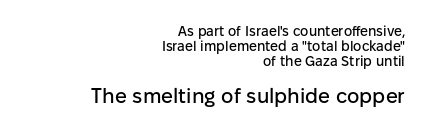
{"italic": "no", "underline": "no", "align": "right", "line_spacing": "tight", "line_spacing_ratio": 1.06, "letter_spacing": "normal", "letter_spacing_em": 0.0, "larger_block": "second", "size_ratio": 1.5, "glyph_px": 21}
